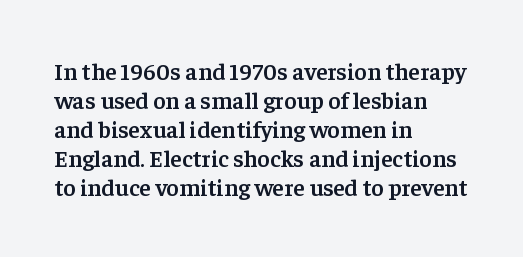
Q: Is the text bold? A: Semi-bold.
Q: Is the text italic (slanted)? A: No, it is upright.
Q: Is the text underlined? A: No.
Q: How is the paragraph aligned? A: Left-aligned.
Q: Is the spacing between letters normal or unusually wide? A: Normal.
